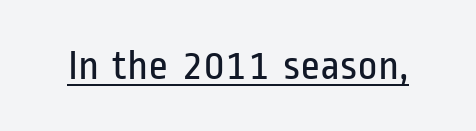
{"serif": "no", "italic": "no", "bold": "no", "weight": "regular", "width": "condensed", "stroke_contrast": "low", "x_height": "medium", "monospaced": "no", "underline": "yes", "letter_spacing": "normal", "letter_spacing_em": 0.0, "glyph_px": 43}
